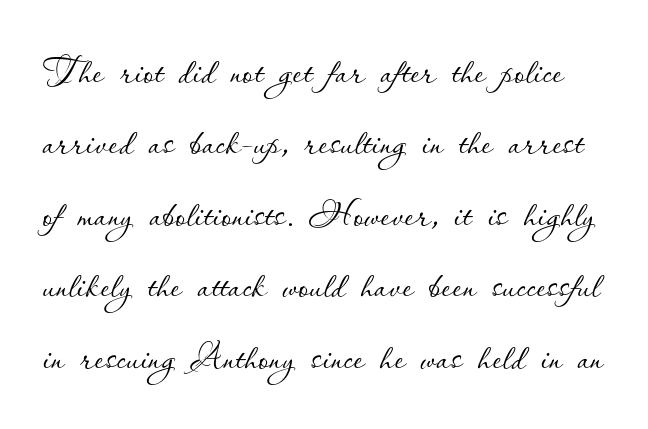
Q: Is the text bold? A: No.
Q: Is the text italic (slanted)? A: Yes.
Q: Is the text underlined? A: No.
Q: Is the spacing between letters normal or unusually wide? A: Normal.
Q: Is the spacing between lines tight, normal or loose? A: Normal.
Q: Width (condensed, normal, or wide)? A: Normal.
Q: Stroke contrast? A: Low.
Q: x-height? A: Small.
Q: Monospaced? A: No.
